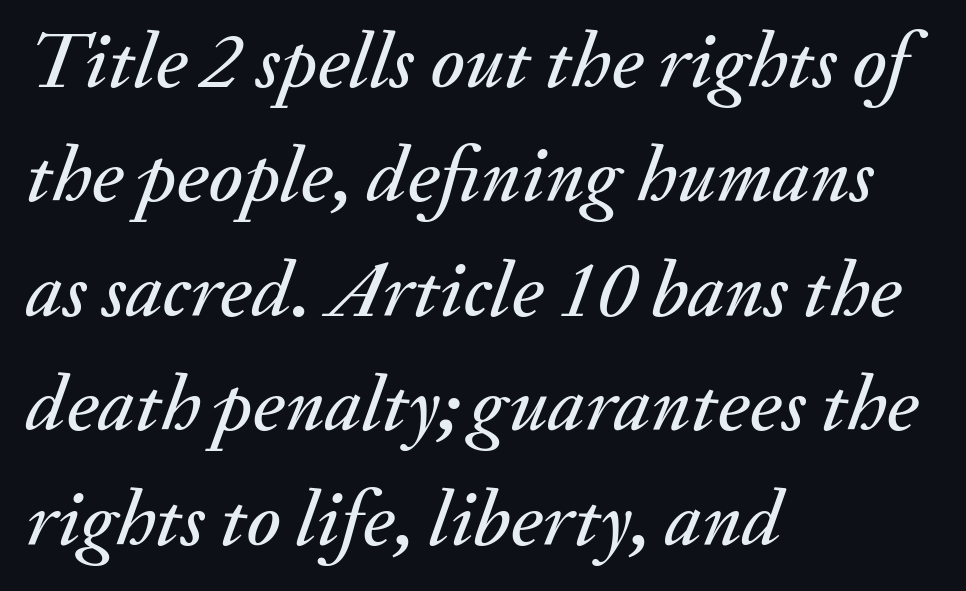
Q: Is the text italic (slanted)? A: Yes, it leans right by about 20 degrees.
Q: Is the text underlined? A: No.
Q: How is the paragraph aligned? A: Left-aligned.
Q: Is the spacing between letters normal or unusually wide? A: Normal.
Q: Is the spacing between lines tight, normal or loose? A: Normal.
Q: Width (condensed, normal, or wide)? A: Normal.
Q: Stroke contrast? A: Medium.
Q: x-height? A: Small.
Q: Monospaced? A: No.
